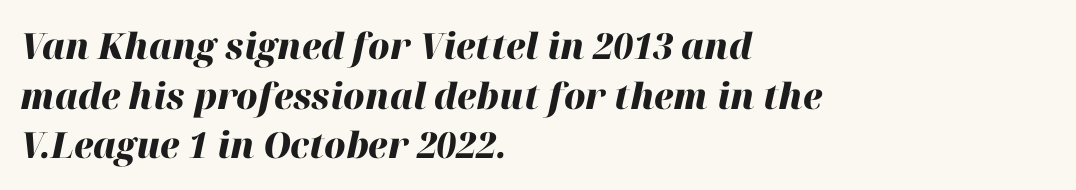
{"italic": "yes", "lean": "right", "slant_degrees": 12, "bold": "yes", "weight": "heavy", "width": "normal", "stroke_contrast": "high", "x_height": "medium", "monospaced": "no", "underline": "no", "align": "left", "line_spacing": "normal", "line_spacing_ratio": 1.38, "letter_spacing": "normal", "letter_spacing_em": 0.0, "glyph_px": 36}
